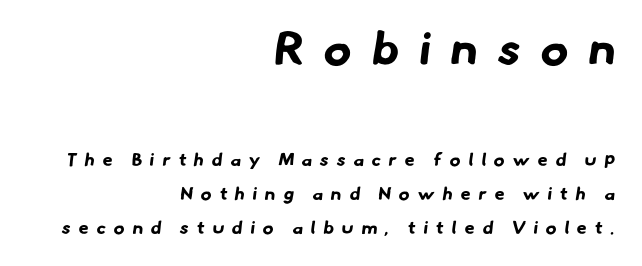
The image shows 46 px bold sans-serif type; set right-aligned, line spacing 1.88x, unusually wide letter spacing (+0.44 em), not underlined; the first (top) block is 2.56x larger; low stroke contrast and a small x-height.
